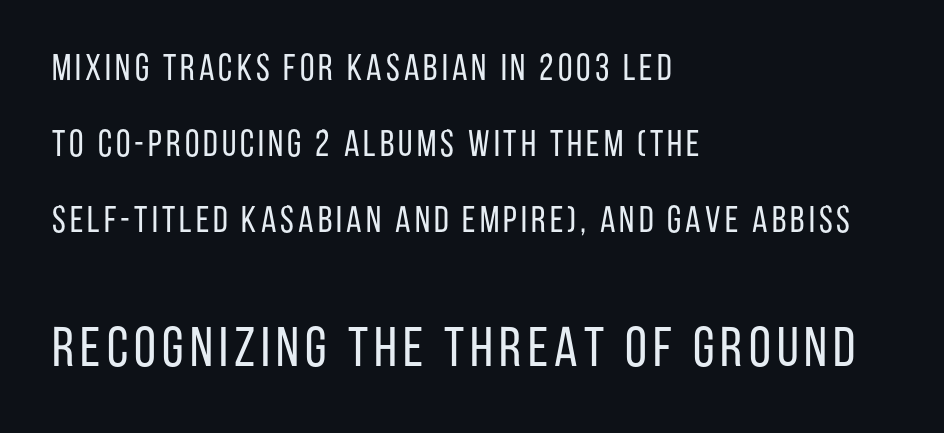
Q: Is the text bold? A: No.
Q: Is the text italic (slanted)? A: No, it is upright.
Q: Is the typeface a serif or a sans-serif typeface? A: Sans-serif.
Q: Is the text underlined? A: No.
Q: How is the paragraph aligned? A: Left-aligned.
Q: Is the spacing between lines tight, normal or loose? A: Loose.
Q: Which block of text is set in a larger size, the first (top) or the second (bottom)? A: The second (bottom) one.
Q: Width (condensed, normal, or wide)? A: Condensed.
Q: Stroke contrast? A: Low.
Q: x-height? A: Large.
Q: Monospaced? A: No.
